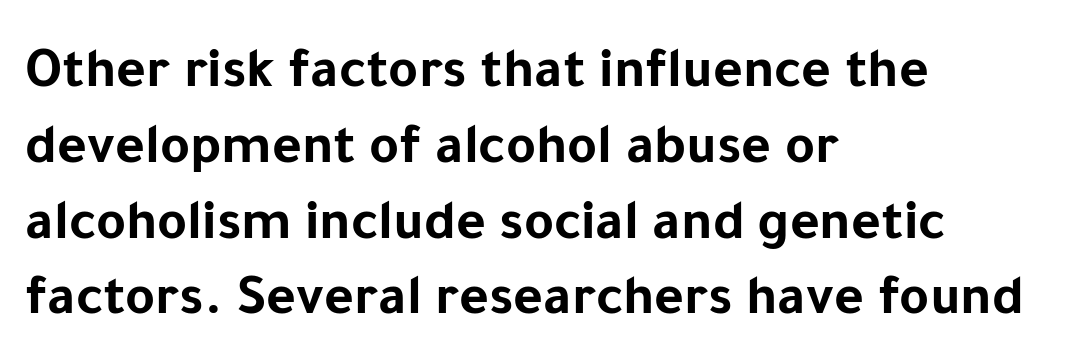
The image shows 57 px bold sans-serif type, upright; set left-aligned, normal line spacing (1.33x), normal letter spacing, not underlined; low stroke contrast and a medium x-height.
